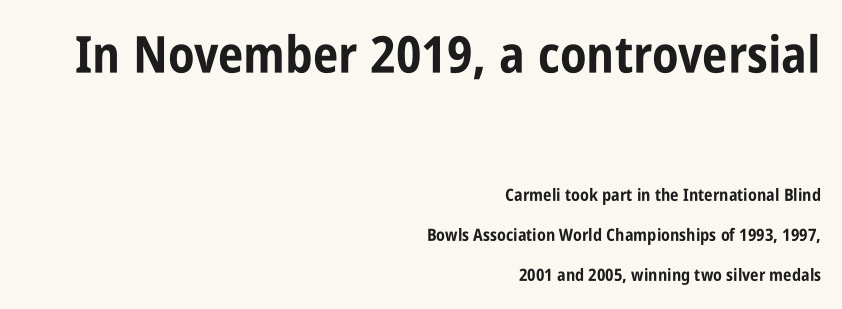
{"serif": "no", "italic": "no", "bold": "yes", "weight": "bold", "width": "condensed", "stroke_contrast": "low", "x_height": "large", "monospaced": "no", "underline": "no", "align": "right", "line_spacing": "loose", "line_spacing_ratio": 2.37, "letter_spacing": "normal", "letter_spacing_em": 0.0, "larger_block": "first", "size_ratio": 3.0, "glyph_px": 51}
